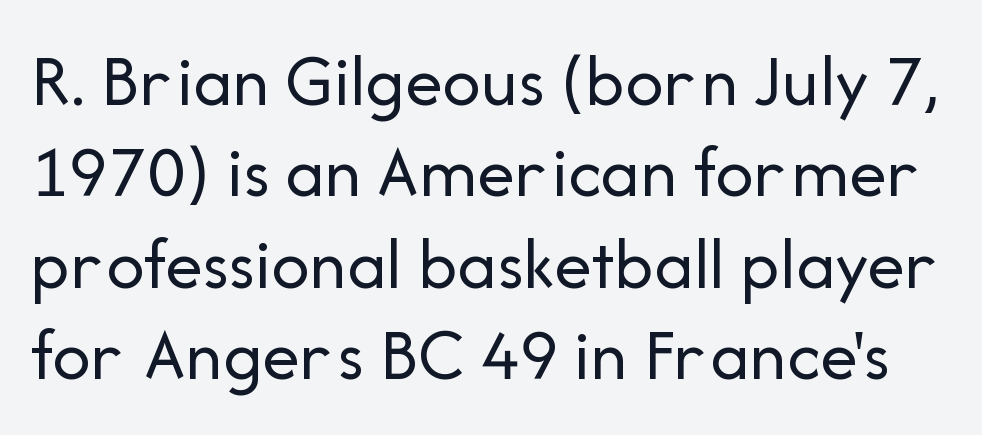
Q: Is the text bold? A: No.
Q: Is the text italic (slanted)? A: No, it is upright.
Q: Is the typeface a serif or a sans-serif typeface? A: Sans-serif.
Q: Is the text underlined? A: No.
Q: Is the spacing between letters normal or unusually wide? A: Normal.
Q: Width (condensed, normal, or wide)? A: Normal.
Q: Stroke contrast? A: Low.
Q: x-height? A: Medium.
Q: Monospaced? A: No.
